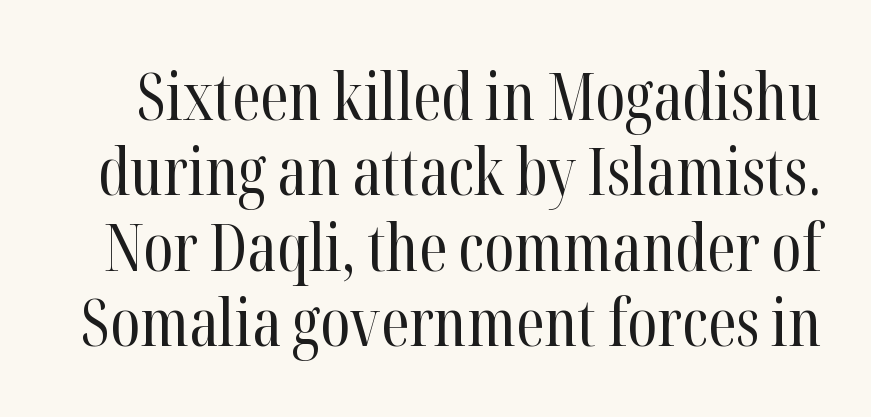
Weight: not bold — regular or lighter. Anything drawn beneath the words? Only blank space. Every stem runs plumb, perpendicular to the baseline. Caption: standard tracking, unaltered. Stroke terminals: seriffed. These lines are rendered in a variable-pitch font.
